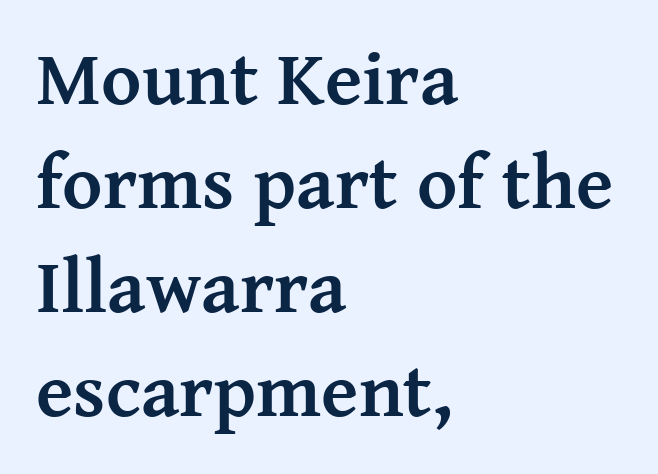
{"serif": "yes", "italic": "no", "bold": "yes", "weight": "semibold", "width": "normal", "stroke_contrast": "medium", "x_height": "medium", "monospaced": "no", "underline": "no", "align": "left", "line_spacing": "normal", "line_spacing_ratio": 1.35, "letter_spacing": "normal", "letter_spacing_em": 0.0, "glyph_px": 77}
